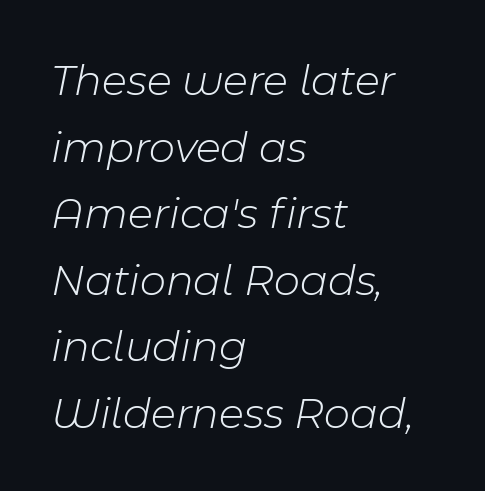
Q: Is the text bold? A: No.
Q: Is the text italic (slanted)? A: Yes, it leans right by about 11 degrees.
Q: Is the text underlined? A: No.
Q: How is the paragraph aligned? A: Left-aligned.
Q: Is the spacing between letters normal or unusually wide? A: Normal.
Q: Is the spacing between lines tight, normal or loose? A: Normal.
Q: Width (condensed, normal, or wide)? A: Normal.
Q: Stroke contrast? A: Low.
Q: x-height? A: Medium.
Q: Monospaced? A: No.
